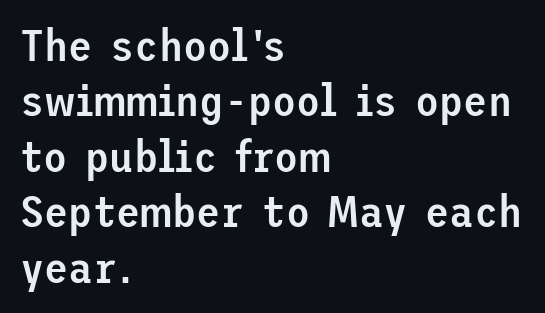
No word sits above an underline. Compared with typical paragraphs, the rows here are spaced about the same. The rendering shows plain stroke endings on the letterforms — a sans-serif design. The passage shown has conventional tracking throughout. The lines are quadded left.
